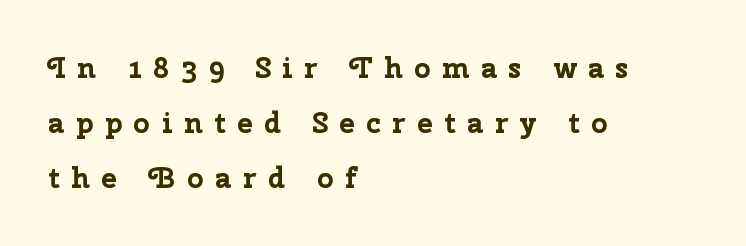
The image shows 29 px bold sans-serif type, upright; set left-aligned, loose line spacing (1.9x), unusually wide letter spacing (+0.4 em), not underlined; low stroke contrast and a medium x-height.
